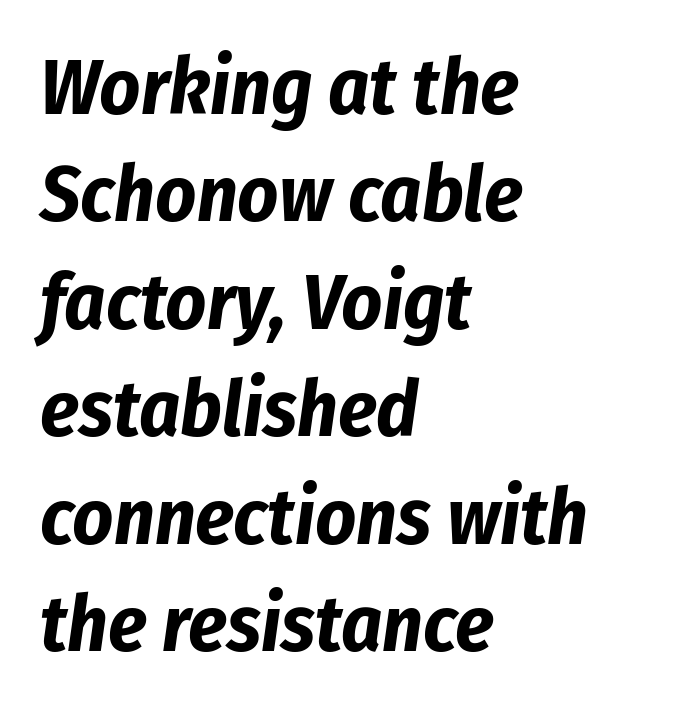
Summary of vertical rhythm: regular, with standard interline spacing. Check under the words: just untouched page. Proportional: the letters do not fall into vertical columns. In terms of letterspacing, this is plain default setting. These lines were composed using italics. Look at the stroke-to-counter ratio: heavy, a bold.
